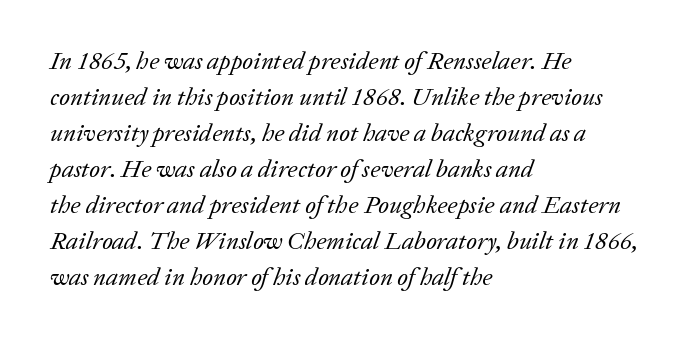
{"italic": "yes", "lean": "right", "slant_degrees": 20, "bold": "no", "underline": "no", "align": "left", "line_spacing": "normal", "line_spacing_ratio": 1.44, "letter_spacing": "normal", "letter_spacing_em": 0.0, "glyph_px": 25}
